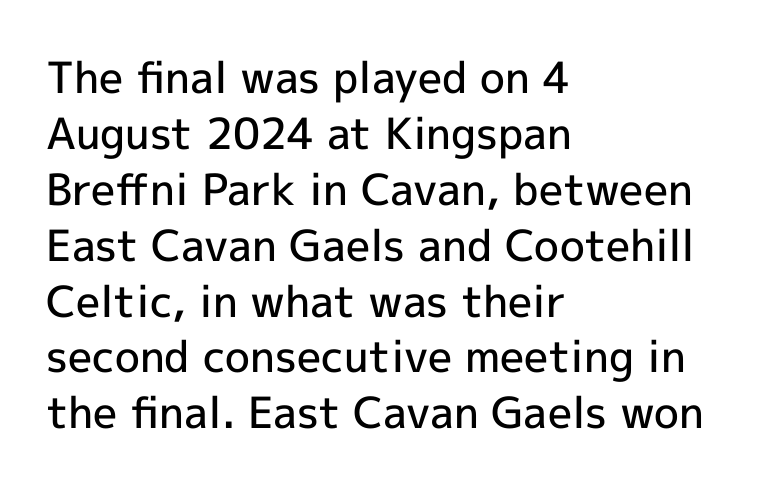
Q: Is the text bold? A: Semi-bold.
Q: Is the text italic (slanted)? A: No, it is upright.
Q: Is the typeface a serif or a sans-serif typeface? A: Sans-serif.
Q: Is the text underlined? A: No.
Q: How is the paragraph aligned? A: Left-aligned.
Q: Is the spacing between letters normal or unusually wide? A: Normal.
Q: Is the spacing between lines tight, normal or loose? A: Normal.
Q: Width (condensed, normal, or wide)? A: Normal.
Q: x-height? A: Medium.
Q: Monospaced? A: No.
